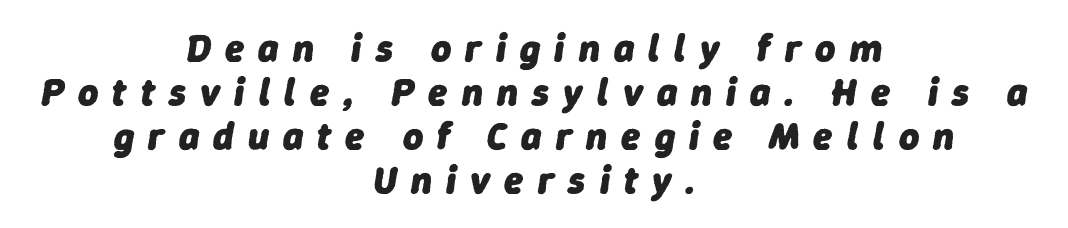
Quick note: italic. Neither beginnings nor endings align; midpoints do. Pretty heavy lettering here — definitely bold. Looks like regular typesetting: each glyph gets only the width it needs. Quick note: interline space is minimal. Honestly, the letter spacing is so wide it's the main thing you notice.
